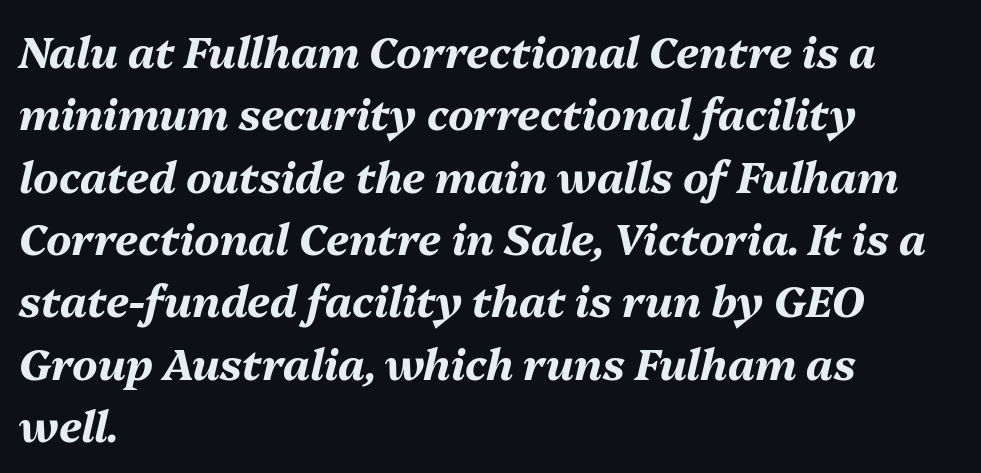
The designer left line spacing at the default. A dark, heavy texture on the line: the type is bold. This sample uses an oblique cut, with every glyph tilted off the vertical. Each row of text sits above clean, open space.
